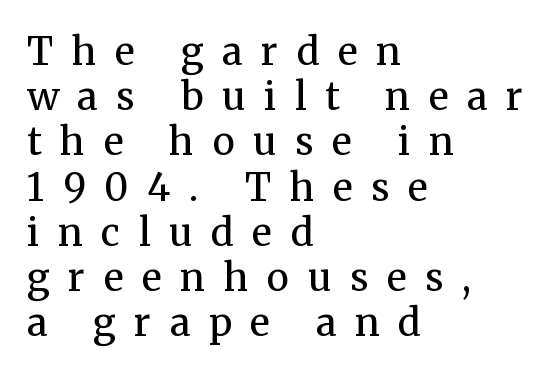
The rendering inserts visible extra space after every character. The gap between lines stays unmarked. This is the regular roman posture of the typeface. Left-aligned paragraph, ragged on the right. Unlike a clean sans, this face finishes its strokes with serifs. Counters stay open thanks to moderate or lighter strokes.
